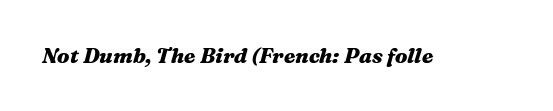
{"italic": "yes", "lean": "right", "slant_degrees": 16, "bold": "yes", "underline": "no", "letter_spacing": "normal", "letter_spacing_em": 0.0, "glyph_px": 21}
